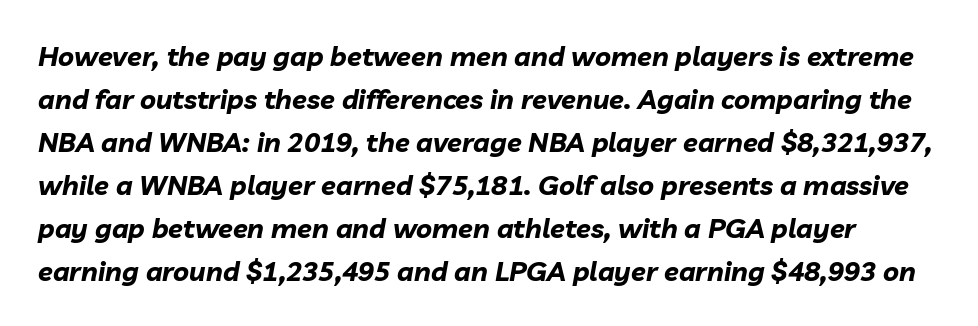
Compared with typical paragraphs, the rows here are spaced about the same. Only glyphs here, with clear space below each row. The face used here has a pronounced slope to its letters. This rendering leaves character spacing at its baseline value. The glyphs have the mass of a bold cut.
